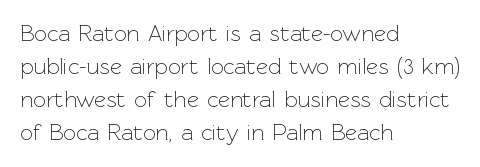
{"italic": "no", "bold": "no", "underline": "no", "align": "left", "line_spacing": "normal", "line_spacing_ratio": 1.44, "letter_spacing": "normal", "letter_spacing_em": 0.0, "glyph_px": 23}
